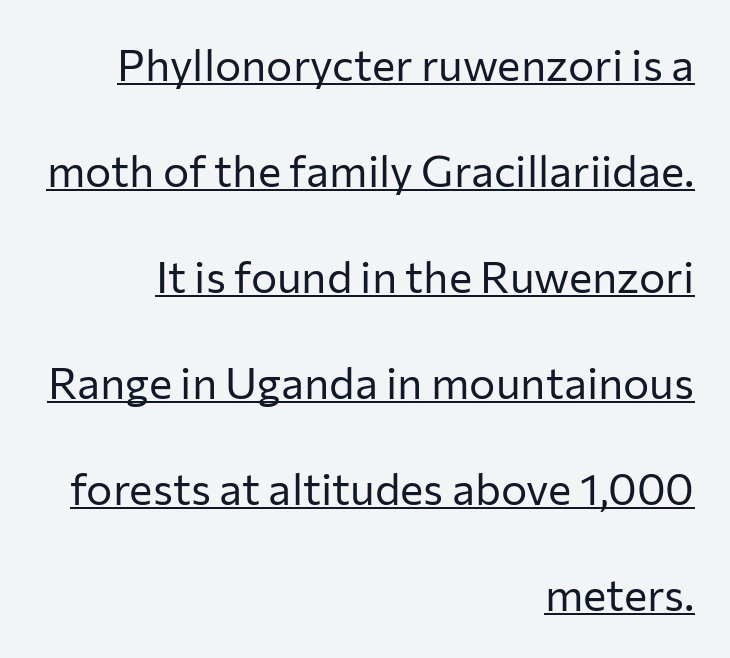
A rule runs beneath these lines of type. Summary of vertical rhythm: relaxed, with wide interline spacing. This rendering employs a face without finishing strokes, i.e., a sans-serif. The letters stand upright; this is a roman face. The ragged edge is on the left, which tells us the setting is flush right. The letters advance in unequal steps, a hallmark of proportional type.
